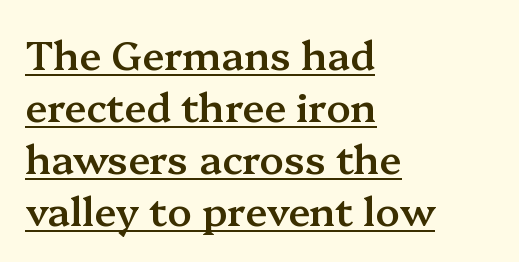
The image shows 40 px semibold serif type, upright; set left-aligned, normal line spacing (1.3x), normal letter spacing, underlined; medium stroke contrast and a medium x-height.
